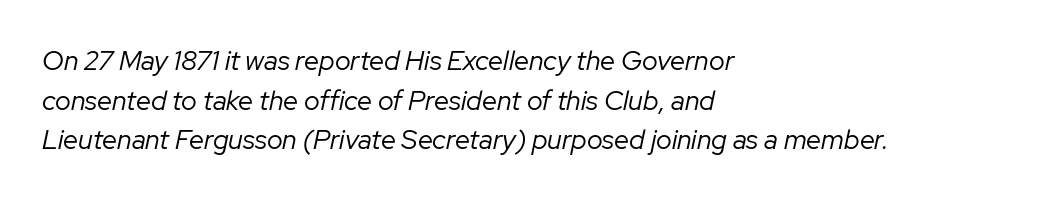
The image shows 27 px text type, italic (leaning right); set left-aligned, normal line spacing (1.47x), normal letter spacing, not underlined.
